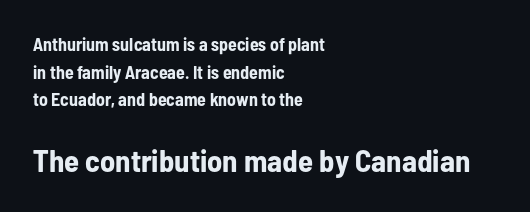
Every character sits straight up, as roman type does. This rendering features lettering with no underline. This rendering uses left alignment, leaving the right contour irregular. Leading matches the norm, producing a regular column. Compared with an ordinary text face, these strokes are far heavier — a full bold.
